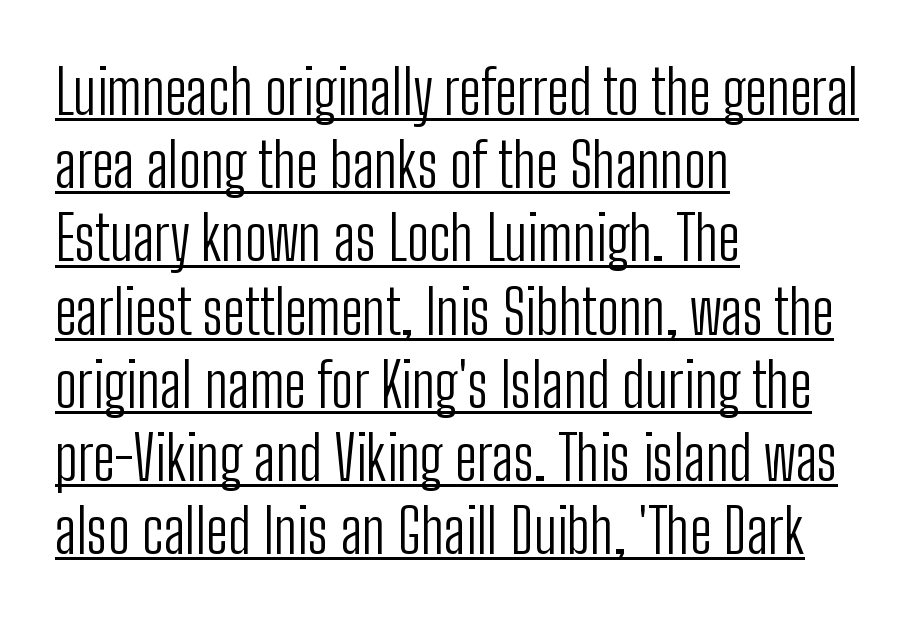
The image shows 60 px light, condensed sans-serif type, upright; set left-aligned, line spacing 1.22x, normal letter spacing, underlined; low stroke contrast and a medium x-height.
